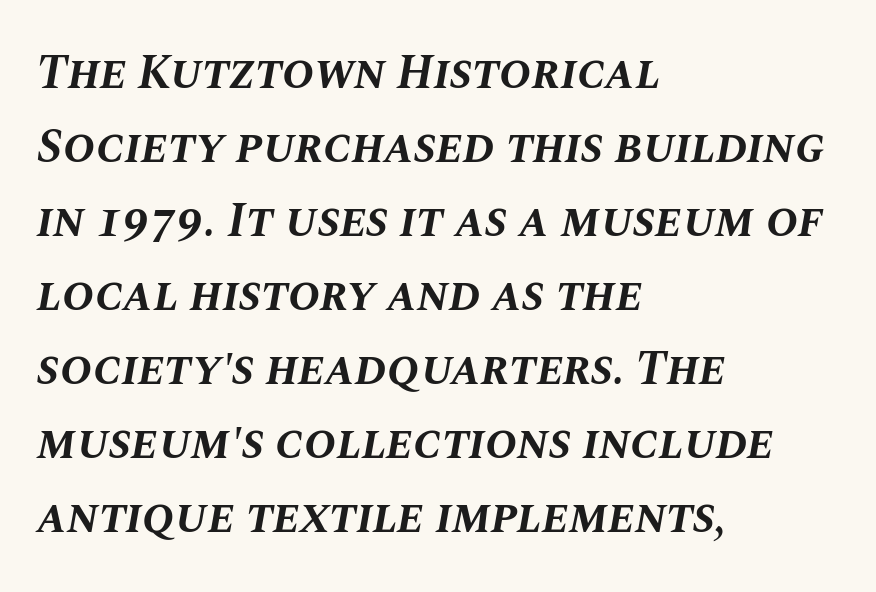
{"italic": "yes", "lean": "right", "slant_degrees": 10, "bold": "yes", "weight": "bold", "width": "normal", "stroke_contrast": "medium", "x_height": "large", "monospaced": "no", "underline": "no", "align": "left", "line_spacing": "normal", "line_spacing_ratio": 1.54, "letter_spacing": "normal", "letter_spacing_em": 0.0, "glyph_px": 48}
